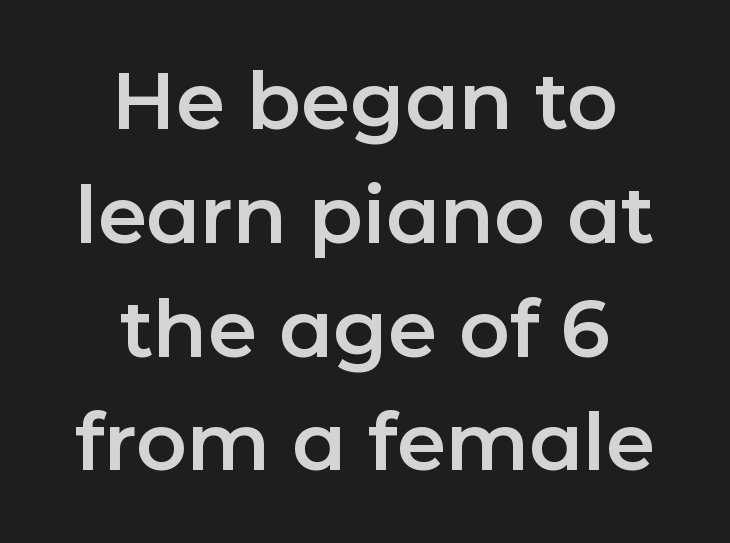
The image shows 79 px sans-serif type, upright; set centered, normal line spacing (1.44x), normal letter spacing, not underlined; low stroke contrast and a medium x-height.
